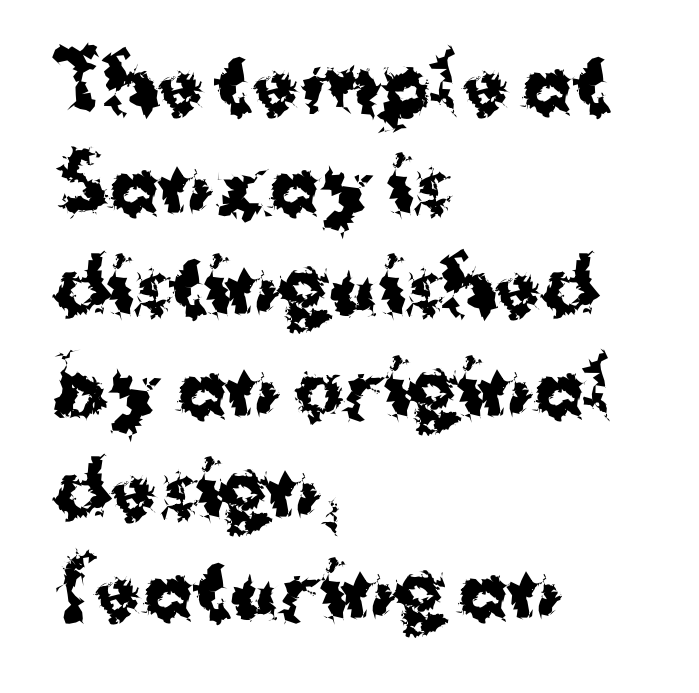
Font category for this specimen: sans-serif. Between one letter and the next there's only the usual sliver of space. Ascenders rise straight up at ninety degrees. The string is rendered with underlining switched off. Line beginnings align vertically; line endings do not.
